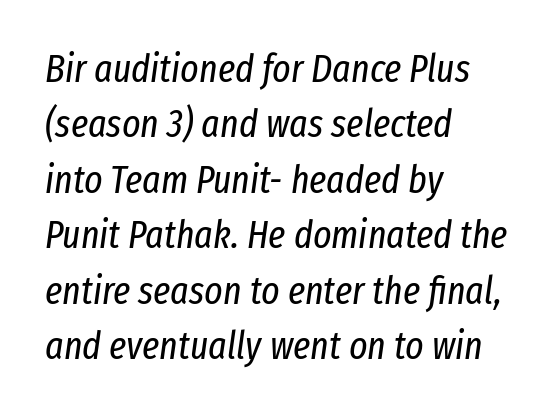
{"italic": "yes", "lean": "right", "slant_degrees": 8, "bold": "no", "weight": "regular", "width": "condensed", "stroke_contrast": "low", "x_height": "medium", "monospaced": "no", "underline": "no", "align": "left", "line_spacing": "normal", "line_spacing_ratio": 1.42, "letter_spacing": "normal", "letter_spacing_em": 0.0, "glyph_px": 39}
